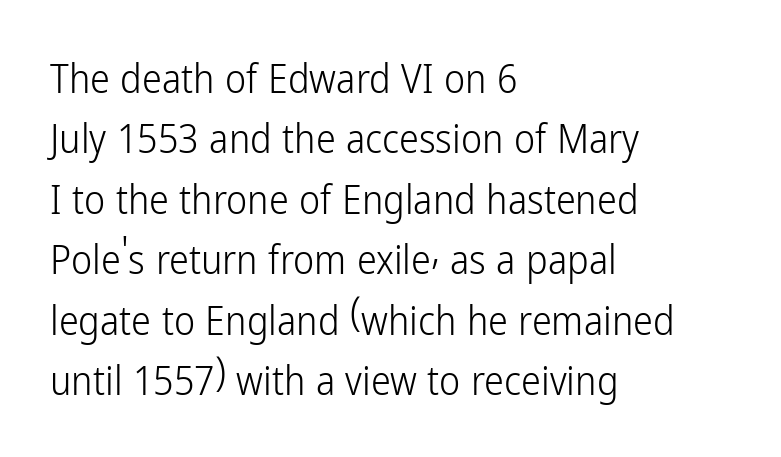
A typesetter would label this face a sans. Stems here are at most as thick as an everyday book face. Posture: vertical. A clean baseline with only descenders dipping below it. Normally led — the rows are evenly, conventionally spaced. Tracking here is standard; glyphs follow each other at the usual distance.
